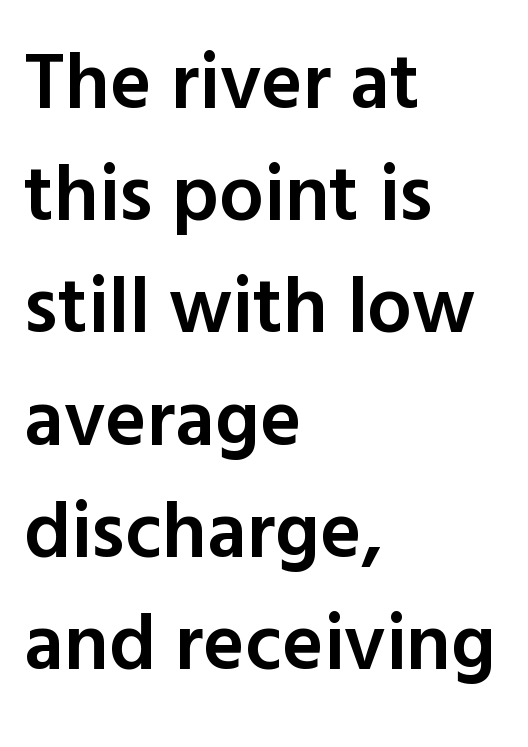
The image shows 79 px semibold sans-serif type, upright; set left-aligned, normal line spacing (1.42x), normal letter spacing, not underlined; a medium x-height.
